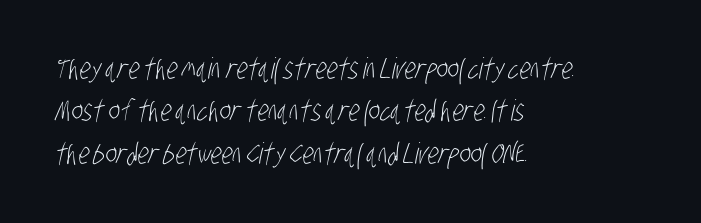
The image shows 29 px light, condensed sans-serif type; set left-aligned, normal line spacing (1.46x), normal letter spacing, not underlined; low stroke contrast and a large x-height.
